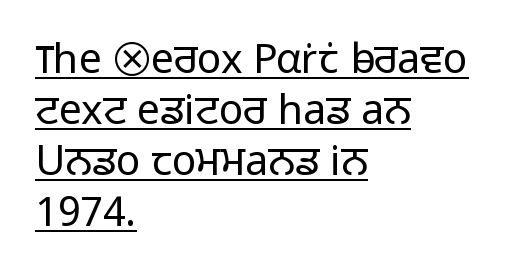
{"serif": "no", "italic": "no", "bold": "no", "weight": "light", "width": "normal", "stroke_contrast": "low", "x_height": "medium", "monospaced": "no", "underline": "yes", "align": "left", "line_spacing_ratio": 1.24, "letter_spacing": "normal", "letter_spacing_em": 0.0, "glyph_px": 41}
